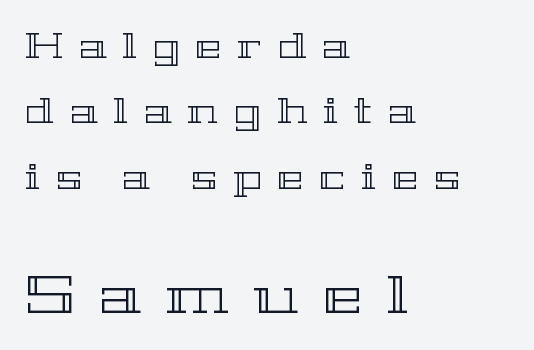
Q: Is the text italic (slanted)? A: No, it is upright.
Q: Is the text underlined? A: No.
Q: How is the paragraph aligned? A: Left-aligned.
Q: Is the spacing between letters normal or unusually wide? A: Unusually wide.
Q: Which block of text is set in a larger size, the first (top) or the second (bottom)? A: The second (bottom) one.
Q: Width (condensed, normal, or wide)? A: Wide.
Q: x-height? A: Medium.
Q: Monospaced? A: No.
